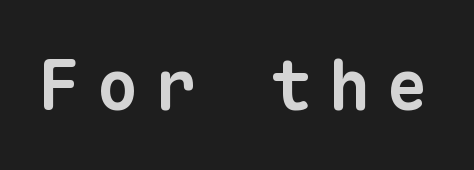
The sample has been set heavy, in full bold. Classification — sans serif. The horizontal fit of the characters is loose and conspicuously gappy. Only glyphs here, with clear space below each row.
